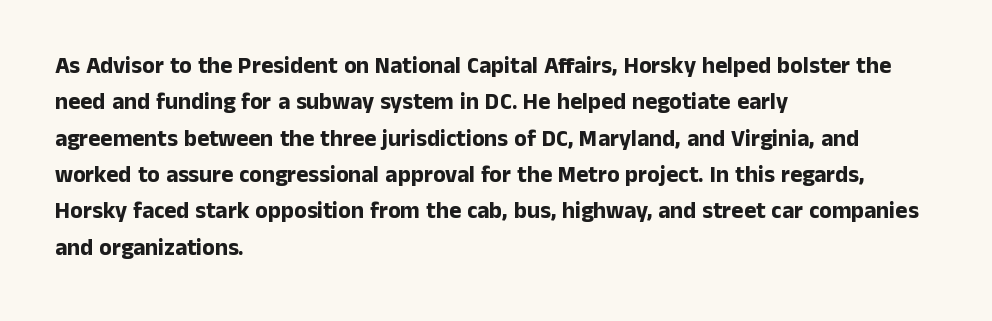
The text block is weighted toward the left margin, trailing off unevenly rightward. These lines carry a lot of weight — the face is fully bold. The letters stand upright; this is a roman face. Each row of text sits above clean, open space. This rendering leaves character spacing at its baseline value.
